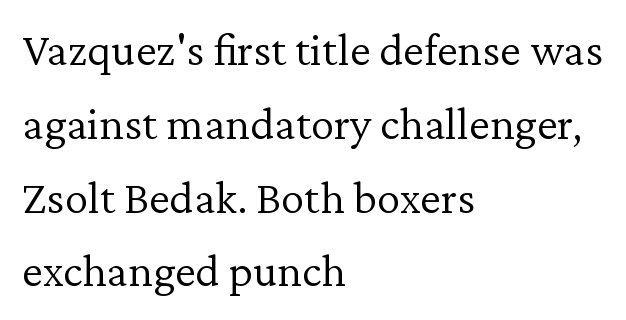
Q: Is the text bold? A: No.
Q: Is the text italic (slanted)? A: No, it is upright.
Q: Is the typeface a serif or a sans-serif typeface? A: Serif.
Q: Is the text underlined? A: No.
Q: How is the paragraph aligned? A: Left-aligned.
Q: Is the spacing between letters normal or unusually wide? A: Normal.
Q: Is the spacing between lines tight, normal or loose? A: Normal.
Q: Width (condensed, normal, or wide)? A: Normal.
Q: Stroke contrast? A: Low.
Q: x-height? A: Medium.
Q: Monospaced? A: No.
